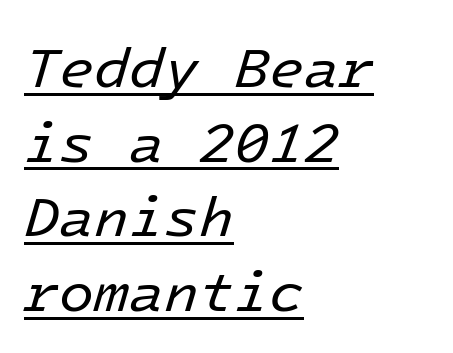
The image shows 57 px regular-weight type, italic (leaning right); set left-aligned, normal line spacing (1.31x), normal letter spacing, underlined; low stroke contrast and a medium x-height.
